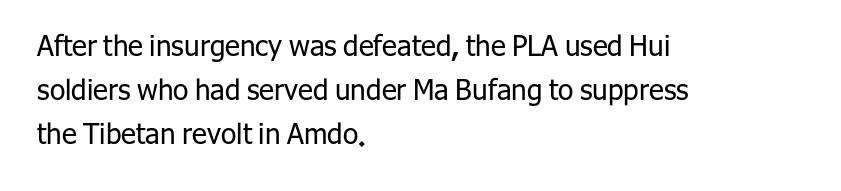
Unlike a traditional serif, this face leaves its strokes unadorned. Leftover space on each line is placed entirely after the last word. Is this a fixed-width face? No — the glyphs have proportional, varying widths. Has an underline been added? It has not. Style check: upright. Each stroke keeps to a modest, everyday thickness or less.
